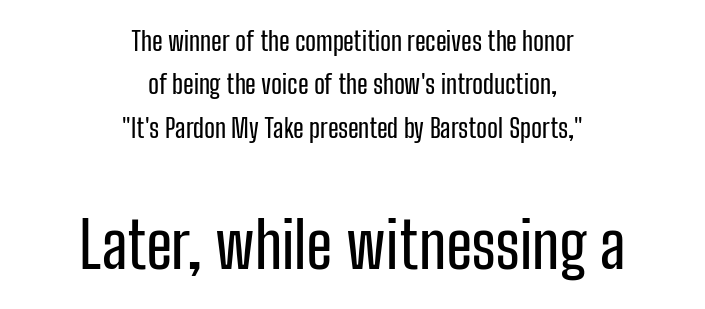
The image shows 64 px condensed sans-serif type, upright; set centered, normal line spacing (1.67x), normal letter spacing, not underlined; the second (bottom) block is 2.46x larger; low stroke contrast and a medium x-height.
